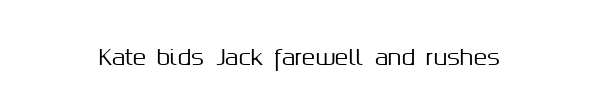
Q: Is the text italic (slanted)? A: No, it is upright.
Q: Is the text underlined? A: No.
Q: Is the spacing between letters normal or unusually wide? A: Normal.
